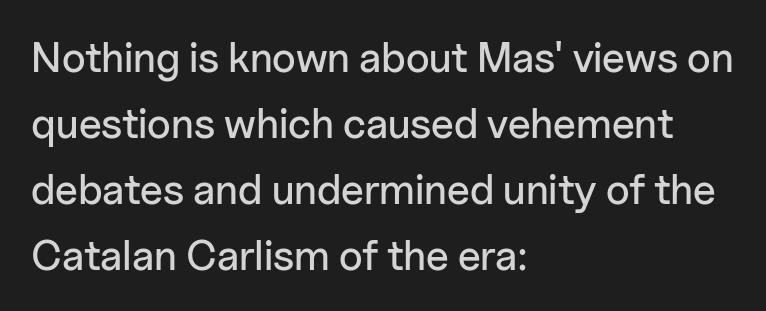
These lines are rendered in a variable-pitch font. The rendering keeps characters at their native spacing. A normal amount of white space separates one row of letters from the next. Are there feet on the stems? There aren't — it's a sans. Does the lettering tilt? It doesn't — this is upright. Underlining? Definitely not there.
